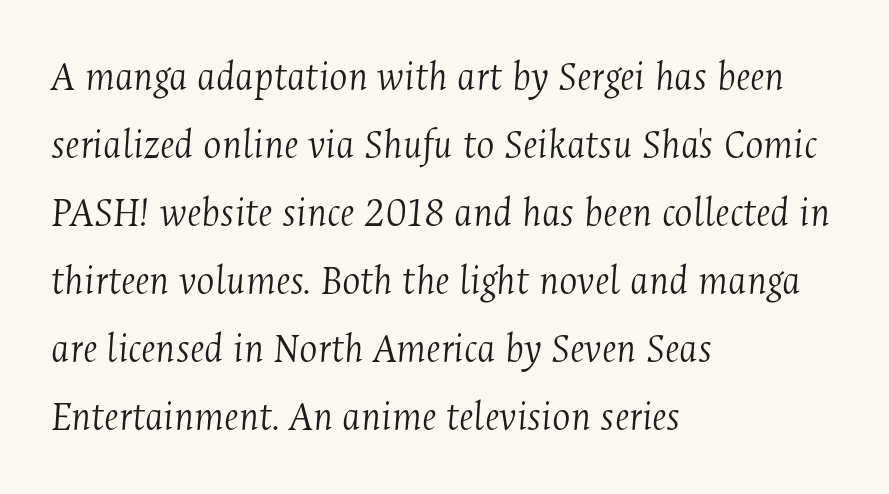
Interline gaps are of average width in this sample. Varying glyph widths throughout — classic text-font behaviour. Is the letter spacing exaggerated? No — it looks like the ordinary default. Slanted lettering throughout. The specimen omits any rule beneath the text block's lines.
